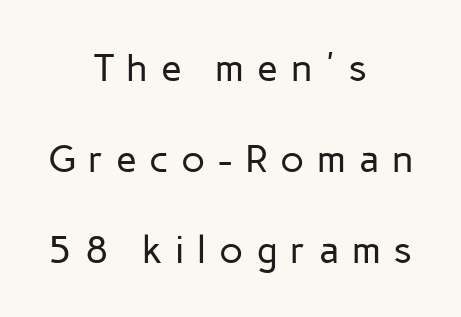
The rendering uses natural spacing where letterforms have individual widths. The compositor balanced each line on the midline. Does the leading feel generous? Absolutely, it's lavish. Lines of text with bare space underneath.
